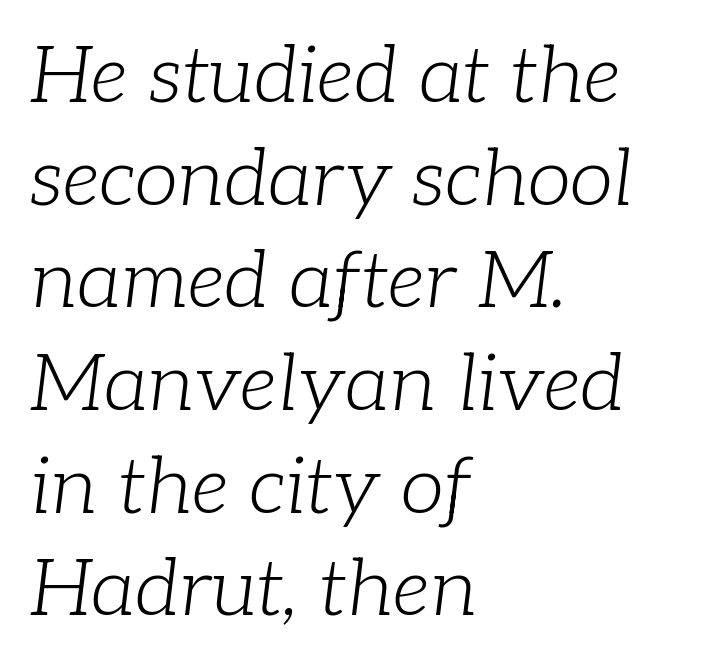
Q: Is the text bold? A: No.
Q: Is the text italic (slanted)? A: Yes, it leans right by about 7 degrees.
Q: Is the typeface a serif or a sans-serif typeface? A: Serif.
Q: Is the text underlined? A: No.
Q: How is the paragraph aligned? A: Left-aligned.
Q: Is the spacing between letters normal or unusually wide? A: Normal.
Q: Is the spacing between lines tight, normal or loose? A: Normal.
Q: Width (condensed, normal, or wide)? A: Normal.
Q: Stroke contrast? A: Low.
Q: x-height? A: Medium.
Q: Monospaced? A: No.
